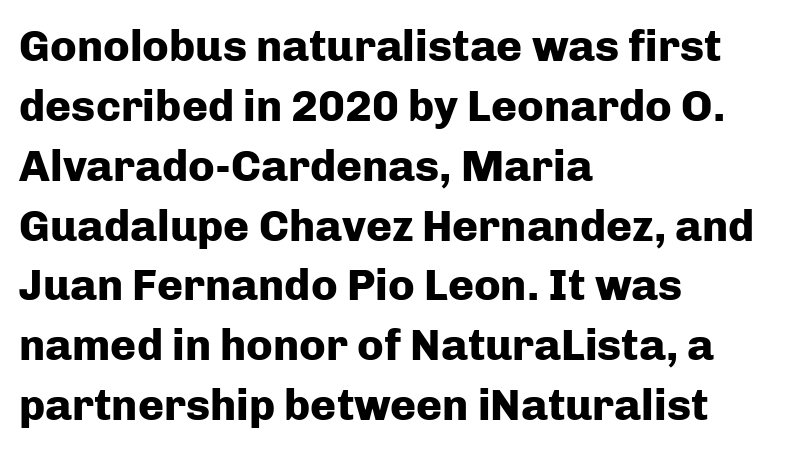
{"serif": "no", "italic": "no", "bold": "yes", "weight": "heavy", "width": "normal", "stroke_contrast": "low", "x_height": "medium", "monospaced": "no", "underline": "no", "align": "left", "line_spacing": "normal", "line_spacing_ratio": 1.36, "letter_spacing": "normal", "letter_spacing_em": 0.0, "glyph_px": 44}
